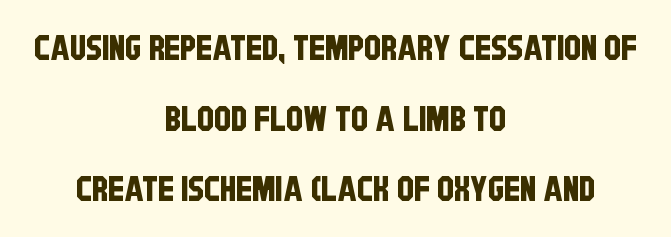
A centered setting, common on invitations and titles, is used for this passage. Type style note: lacks serifs. Nobody touched the tracking dial on this one. Descender tails drop into unmarked territory. Here the designer chose a conventional face with non-uniform glyph widths. Line spacing here is loose.
